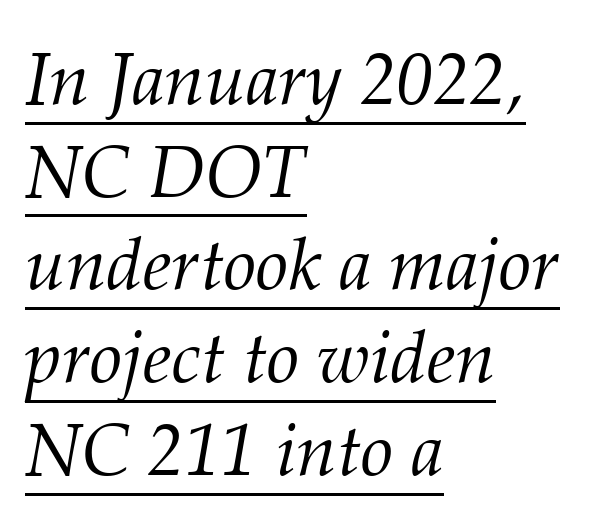
{"serif": "yes", "italic": "yes", "lean": "right", "slant_degrees": 12, "bold": "no", "weight": "light", "width": "normal", "stroke_contrast": "medium", "x_height": "medium", "monospaced": "no", "underline": "yes", "align": "left", "line_spacing": "normal", "line_spacing_ratio": 1.27, "letter_spacing": "normal", "letter_spacing_em": 0.0, "glyph_px": 73}
